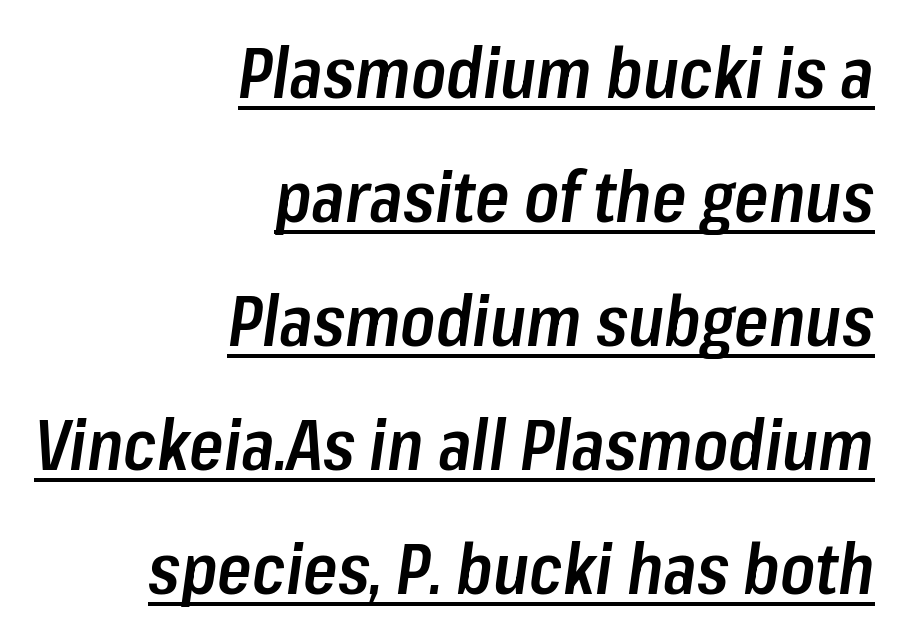
{"italic": "yes", "lean": "right", "slant_degrees": 8, "bold": "semi", "weight": "semibold", "width": "condensed", "stroke_contrast": "low", "x_height": "medium", "monospaced": "no", "underline": "yes", "align": "right", "line_spacing_ratio": 1.77, "letter_spacing": "normal", "letter_spacing_em": 0.0, "glyph_px": 70}
